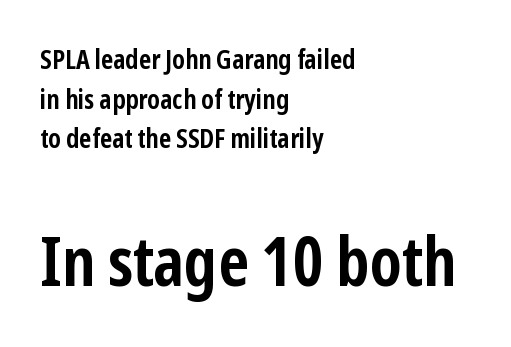
Glance below the letters and you will spot only blank space. The block sitting lower on the canvas is the one with enlarged characters. Proportional: the letters do not fall into vertical columns. The sample has been set heavy, in full bold. A sans-serif font was chosen for this passage. The lines are quadded left.
